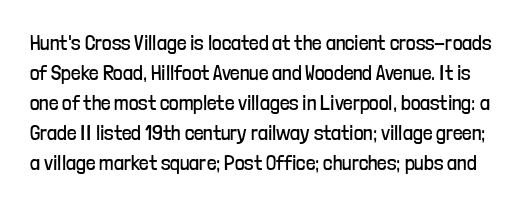
Q: Is the text bold? A: No.
Q: Is the text italic (slanted)? A: No, it is upright.
Q: Is the text underlined? A: No.
Q: Is the spacing between letters normal or unusually wide? A: Normal.
Q: Is the spacing between lines tight, normal or loose? A: Normal.
